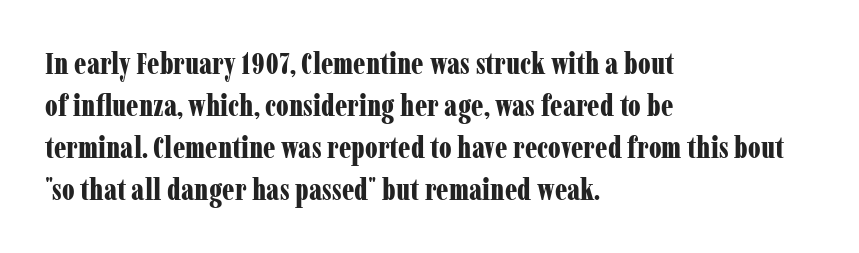
The image shows 30 px bold, condensed serif type, upright; set left-aligned, normal line spacing (1.4x), normal letter spacing, not underlined; low stroke contrast and a medium x-height.
